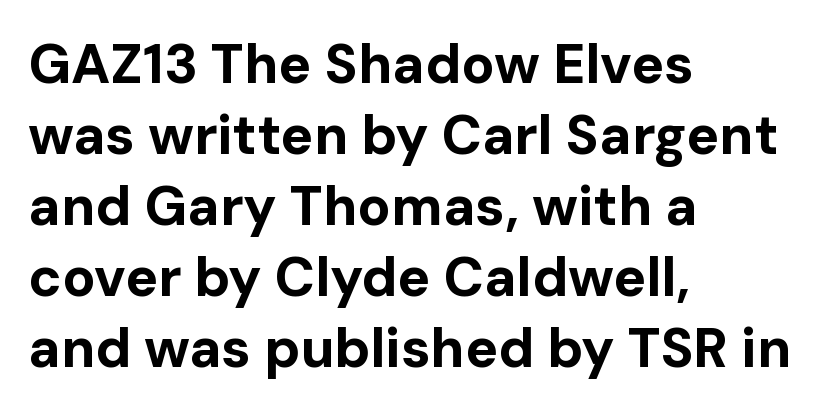
Q: Is the text bold? A: Yes.
Q: Is the text italic (slanted)? A: No, it is upright.
Q: Is the typeface a serif or a sans-serif typeface? A: Sans-serif.
Q: Is the text underlined? A: No.
Q: How is the paragraph aligned? A: Left-aligned.
Q: Is the spacing between letters normal or unusually wide? A: Normal.
Q: Is the spacing between lines tight, normal or loose? A: Normal.
Q: Width (condensed, normal, or wide)? A: Normal.
Q: Stroke contrast? A: Low.
Q: x-height? A: Medium.
Q: Monospaced? A: No.
